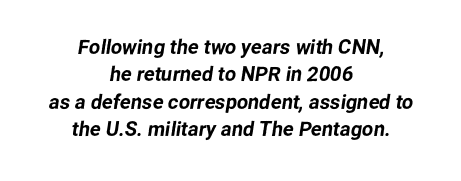
Q: Is the text underlined? A: No.
Q: How is the paragraph aligned? A: Centered.
Q: Is the spacing between letters normal or unusually wide? A: Normal.
Q: Is the spacing between lines tight, normal or loose? A: Normal.
